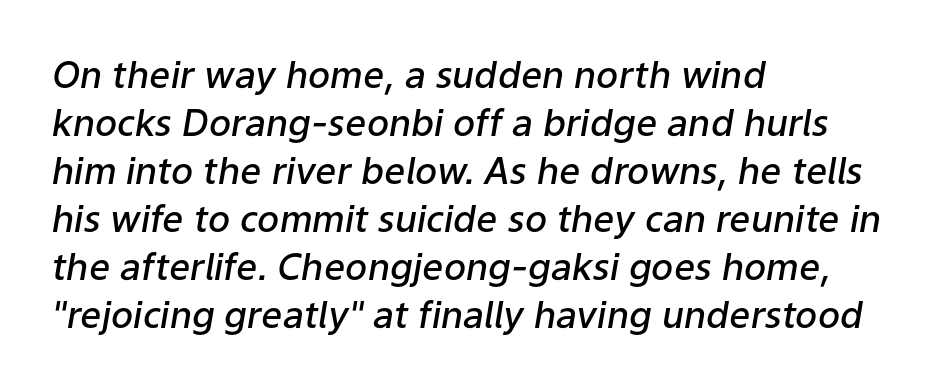
{"italic": "yes", "lean": "right", "slant_degrees": 9, "bold": "semi", "weight": "semibold", "width": "normal", "stroke_contrast": "low", "x_height": "medium", "monospaced": "no", "underline": "no", "align": "left", "line_spacing": "normal", "line_spacing_ratio": 1.3, "letter_spacing": "normal", "letter_spacing_em": 0.0, "glyph_px": 37}
